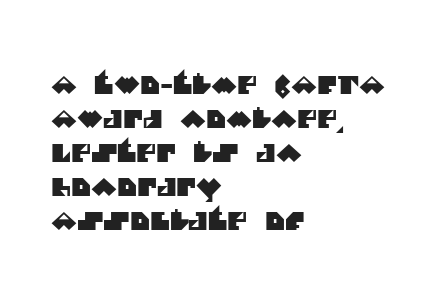
{"underline": "no", "align": "left", "line_spacing": "normal", "line_spacing_ratio": 1.42, "letter_spacing": "normal", "letter_spacing_em": 0.0, "glyph_px": 24}
